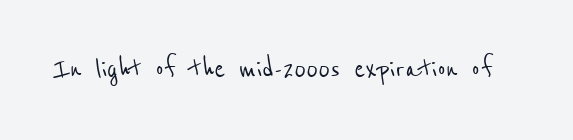
{"serif": "no", "width": "condensed", "stroke_contrast": "low", "x_height": "medium", "monospaced": "no", "underline": "no", "letter_spacing": "normal", "letter_spacing_em": 0.0, "glyph_px": 33}
